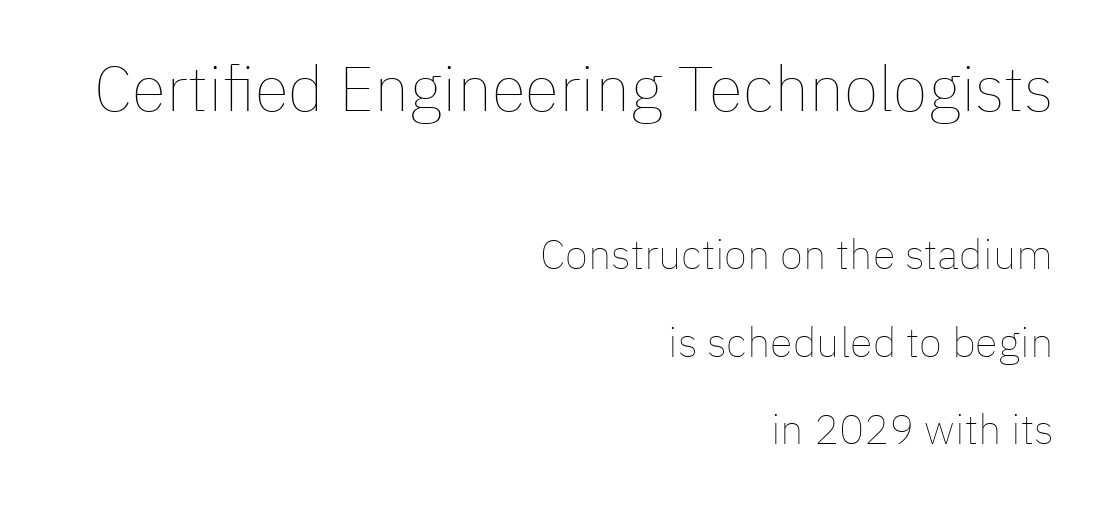
No extra ink here — the face is not bold. You could not count columns in this text — the font is proportionally spaced. Horizontal bands of white between lines are thick stripes. Each word holds together tightly as a unit, with standard inter-letter gaps. If you squint, the top block still reads clearly — it's the larger of the two. Style check: upright.
